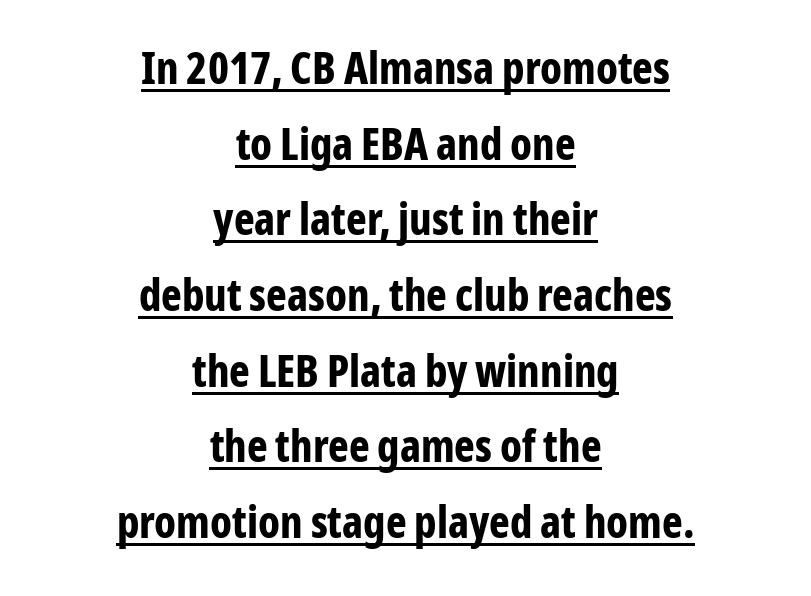
Q: Is the text bold? A: Yes.
Q: Is the text italic (slanted)? A: No, it is upright.
Q: Is the typeface a serif or a sans-serif typeface? A: Sans-serif.
Q: Is the text underlined? A: Yes.
Q: How is the paragraph aligned? A: Centered.
Q: Is the spacing between letters normal or unusually wide? A: Normal.
Q: Width (condensed, normal, or wide)? A: Condensed.
Q: Stroke contrast? A: Low.
Q: x-height? A: Medium.
Q: Monospaced? A: No.
